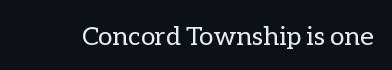
The image shows 26 px text type, upright; set normal letter spacing, not underlined.
